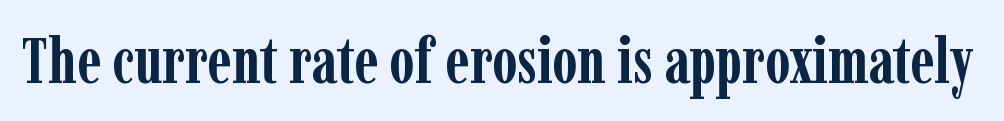
Q: Is the text bold? A: Yes.
Q: Is the text italic (slanted)? A: No, it is upright.
Q: Is the typeface a serif or a sans-serif typeface? A: Serif.
Q: Is the text underlined? A: No.
Q: Is the spacing between letters normal or unusually wide? A: Normal.
Q: Width (condensed, normal, or wide)? A: Condensed.
Q: Stroke contrast? A: Low.
Q: x-height? A: Medium.
Q: Monospaced? A: No.
